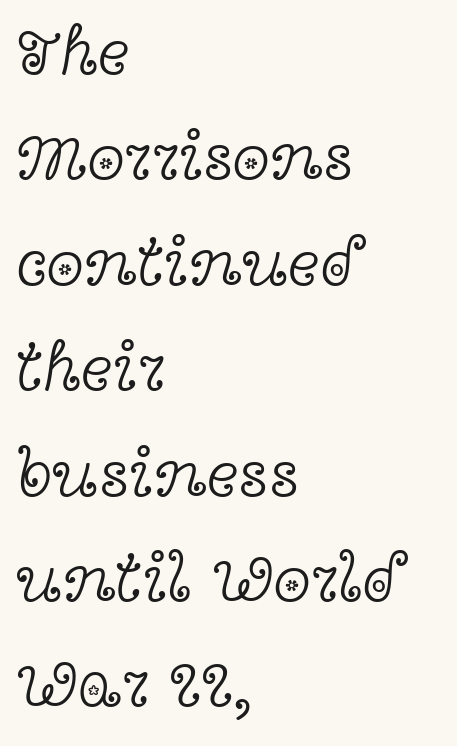
Q: Is the text bold? A: No.
Q: Is the text italic (slanted)? A: Yes.
Q: Is the typeface a serif or a sans-serif typeface? A: Serif.
Q: Is the text underlined? A: No.
Q: How is the paragraph aligned? A: Left-aligned.
Q: Is the spacing between letters normal or unusually wide? A: Normal.
Q: Is the spacing between lines tight, normal or loose? A: Normal.
Q: Width (condensed, normal, or wide)? A: Wide.
Q: x-height? A: Medium.
Q: Monospaced? A: No.
